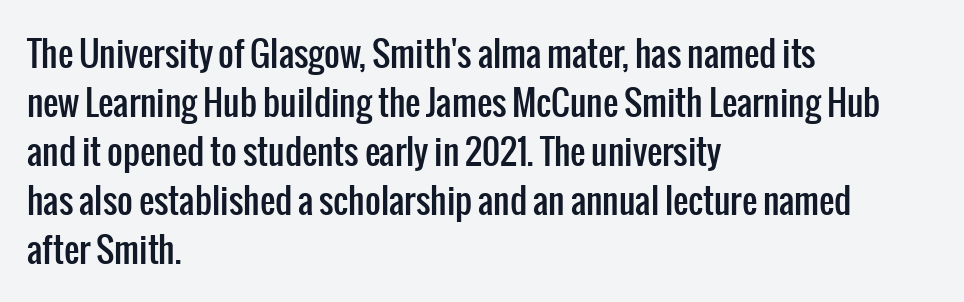
Looks like regular typesetting: each glyph gets only the width it needs. Descender tails drop into unmarked territory. Characters remain perfectly vertical along every line. Vertical spacing — default. Look at the tracking — it's just the regular setting, nothing added. The paragraph shown leans on its left margin.
